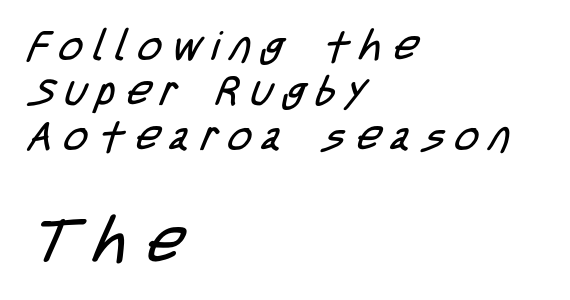
The vertical gap from one line to the next is small. Classification — sans serif. The paragraph has a hard left edge and a soft right edge. Any mark beneath the type? The region is blank.
